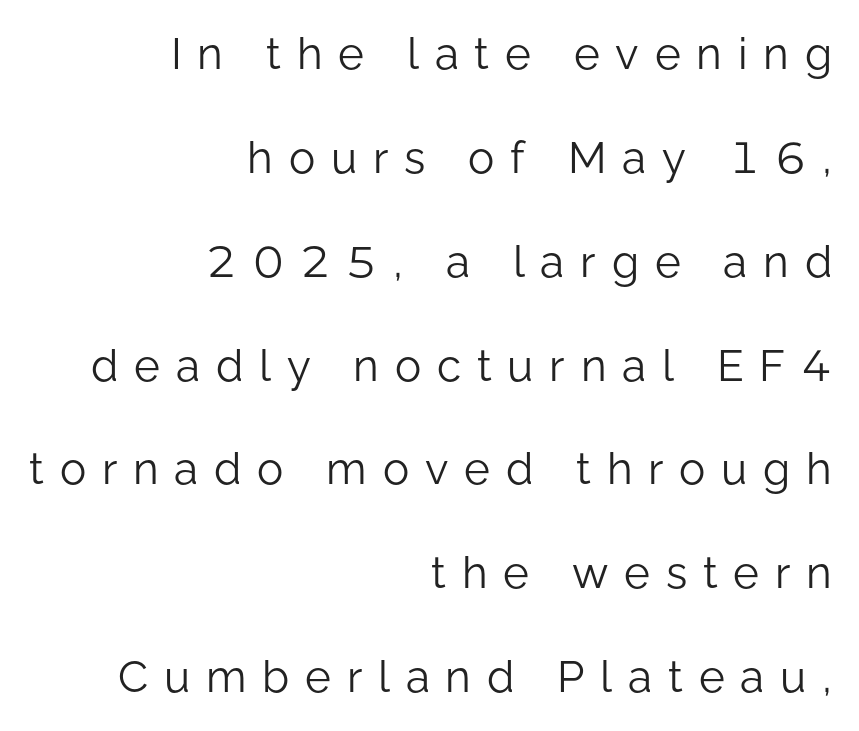
Q: Is the text bold? A: No.
Q: Is the text italic (slanted)? A: No, it is upright.
Q: Is the typeface a serif or a sans-serif typeface? A: Sans-serif.
Q: Is the text underlined? A: No.
Q: How is the paragraph aligned? A: Right-aligned.
Q: Is the spacing between letters normal or unusually wide? A: Unusually wide.
Q: Is the spacing between lines tight, normal or loose? A: Loose.
Q: Width (condensed, normal, or wide)? A: Normal.
Q: Stroke contrast? A: Low.
Q: x-height? A: Medium.
Q: Monospaced? A: No.
